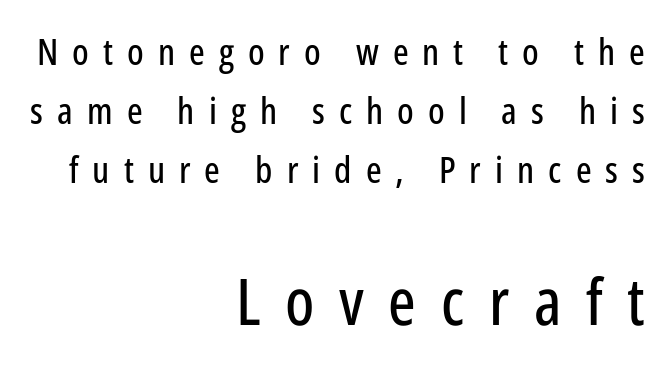
Any mark beneath the type? The region is blank. Every character sits straight up, as roman type does. Looks like regular typesetting: each glyph gets only the width it needs. The passage shown stacks its lines at a standard gap. One-word summary of the alignment: right. Tracking value appears strongly positive — letters spread wide.
